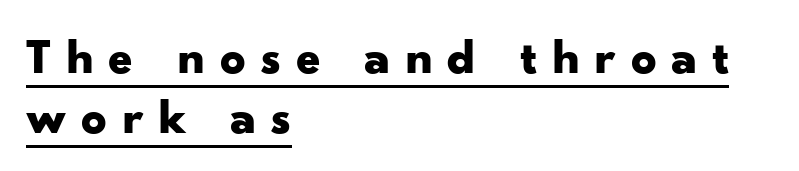
{"serif": "no", "italic": "no", "bold": "yes", "weight": "bold", "width": "wide", "stroke_contrast": "low", "x_height": "small", "monospaced": "no", "underline": "yes", "align": "left", "line_spacing_ratio": 1.2, "letter_spacing": "wide", "letter_spacing_em": 0.29, "glyph_px": 50}
